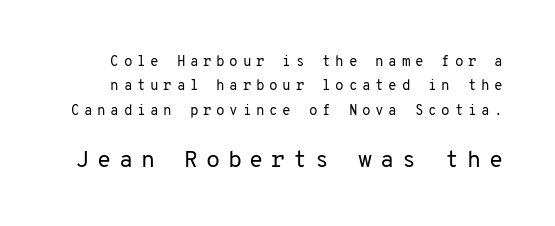
The image shows 23 px text type, upright; set line spacing 1.75x, unusually wide letter spacing (+0.33 em), not underlined; the second (bottom) block is 1.64x larger.
